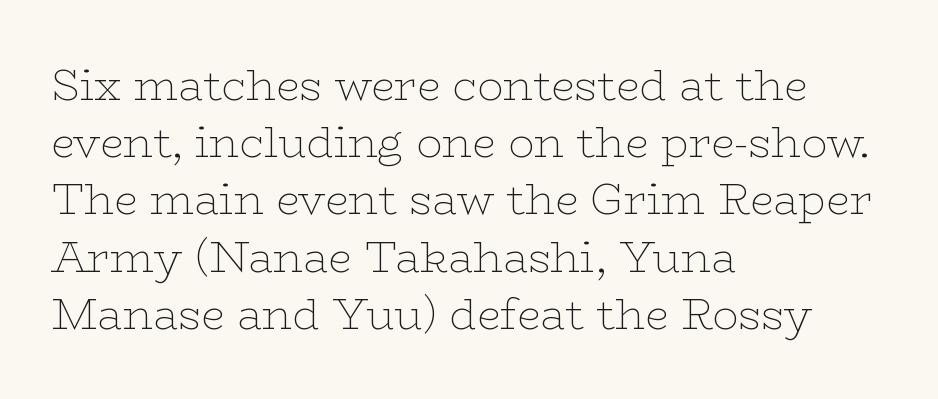
{"serif": "yes", "italic": "no", "bold": "no", "weight": "thin", "width": "wide", "stroke_contrast": "low", "x_height": "medium", "monospaced": "no", "underline": "no", "align": "left", "line_spacing": "normal", "line_spacing_ratio": 1.33, "letter_spacing": "normal", "letter_spacing_em": 0.0, "glyph_px": 43}
